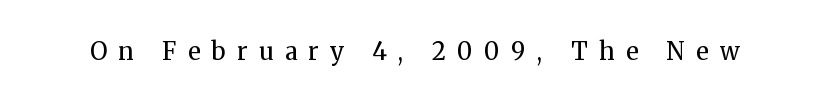
Q: Is the text bold? A: No.
Q: Is the text italic (slanted)? A: No, it is upright.
Q: Is the text underlined? A: No.
Q: Is the spacing between letters normal or unusually wide? A: Unusually wide.
